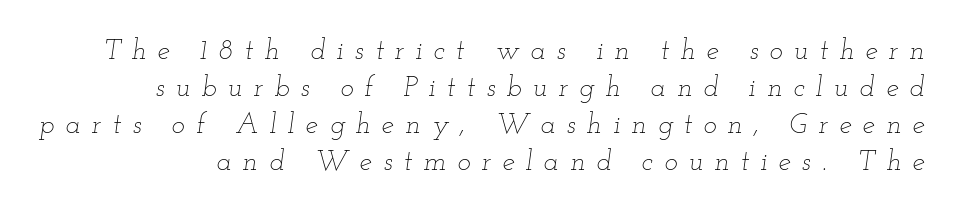
Loose tracking; the words dissolve into strings of separated letters. Underlining? Definitely not there. No letter is thick-stroked: the sample isn't bold. The letters are slanted; this is an italic face.
